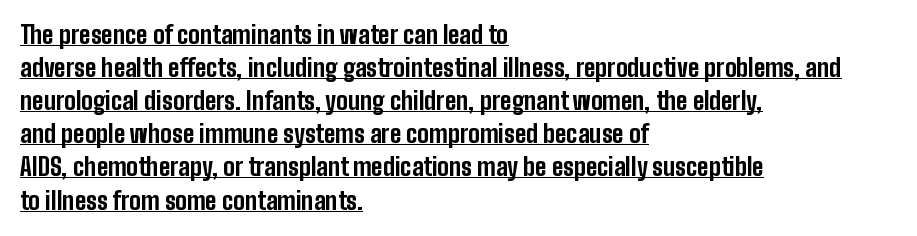
A roman cut, with each character standing at attention. Where is the straight margin? On the left. A baseline rule has been typeset under these characters. The glyphs have the mass of a bold cut. Horizontal bands of white between lines are of average thickness. Tracking value appears to be zero — textbook default spacing.
